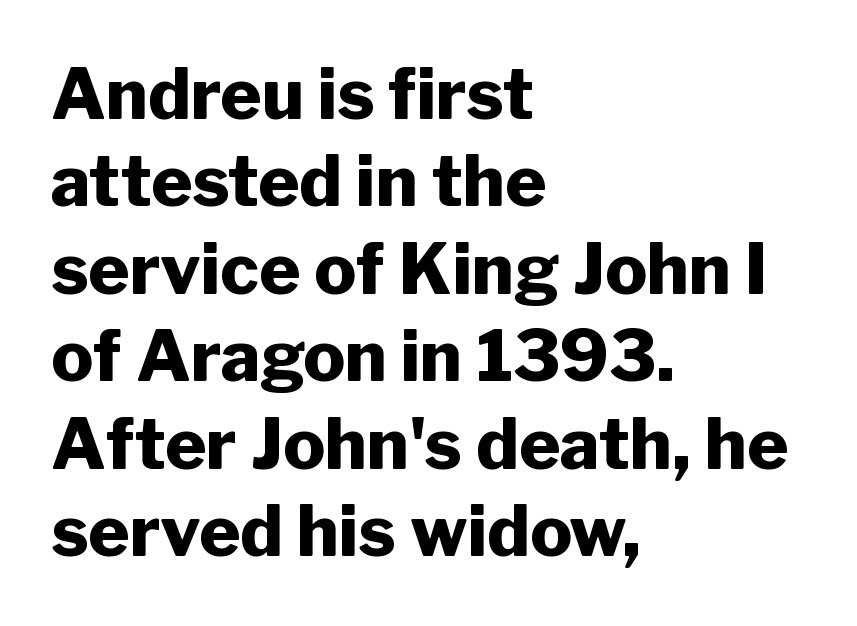
Every row of glyphs begins at an identical x-position on the left. Inter-character spacing is left at the font's built-in metrics. Grotesque or geometric, the face here clearly has no serifs. You'd pick this weight for a headline — it's a proper bold.
